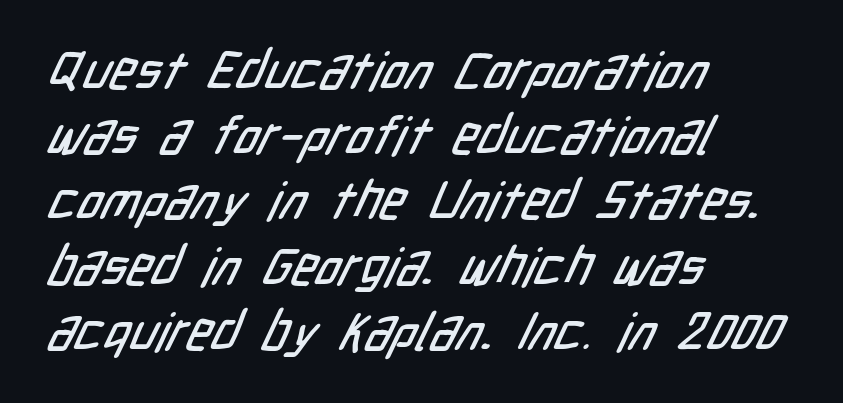
{"serif": "no", "width": "condensed", "stroke_contrast": "low", "x_height": "medium", "monospaced": "no", "underline": "no", "align": "left", "line_spacing_ratio": 1.23, "letter_spacing": "normal", "letter_spacing_em": 0.0, "glyph_px": 53}
